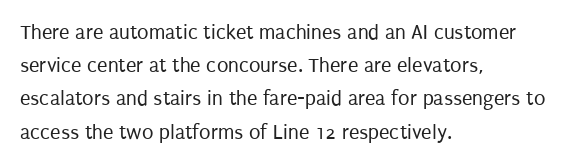
The face looks like a standard text weight, possibly lighter. Short and long lines alike share a common starting point at left. Vertically, the passage feels balanced, rows spaced as you'd expect. A bare baseline throughout the passage. Here the glyphs are tracked normally, forming tight word shapes.
